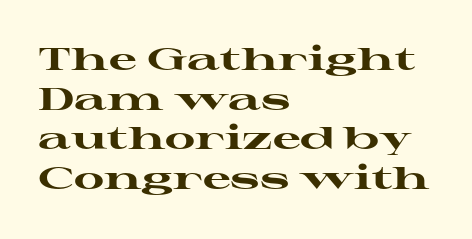
Looks like regular typesetting: each glyph gets only the width it needs. A typesetter would call this zero additional tracking. Chunky letters — that's bold for sure. Has an underline been added? It has not.
